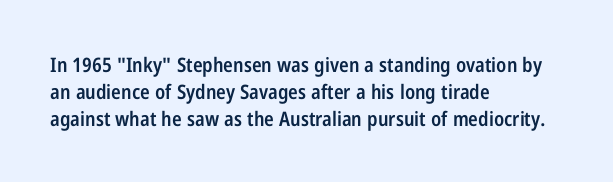
{"italic": "no", "bold": "semi", "underline": "no", "align": "left", "line_spacing": "normal", "line_spacing_ratio": 1.34, "letter_spacing": "normal", "letter_spacing_em": 0.0, "glyph_px": 20}
